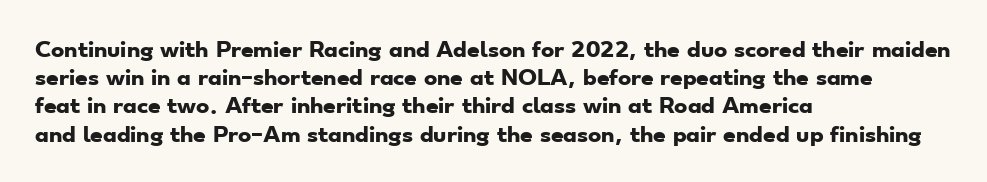
Q: Is the text bold? A: Yes.
Q: Is the text underlined? A: No.
Q: How is the paragraph aligned? A: Left-aligned.
Q: Is the spacing between letters normal or unusually wide? A: Normal.
Q: Is the spacing between lines tight, normal or loose? A: Normal.
